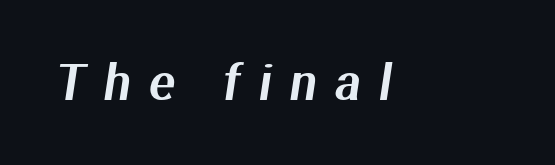
The image shows 48 px sans-serif type; set unusually wide letter spacing (+0.38 em), not underlined; medium stroke contrast and a medium x-height.
